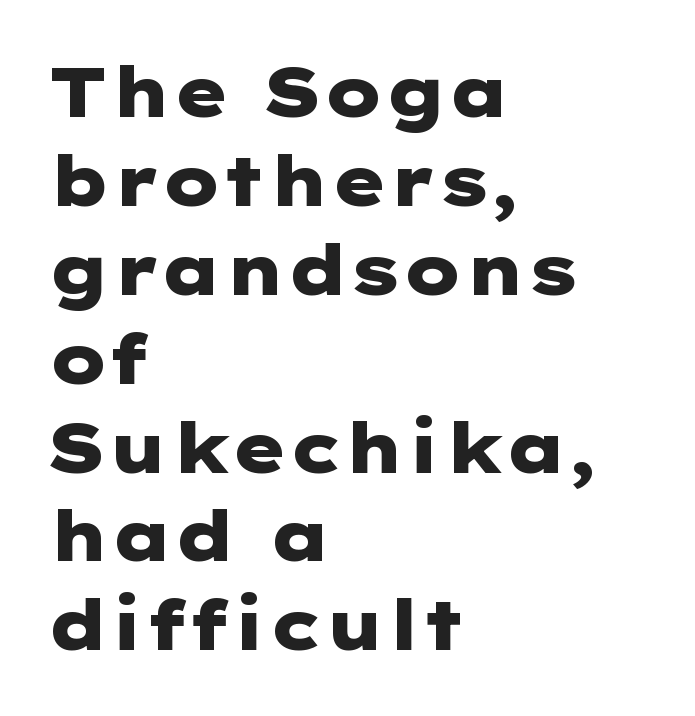
The image shows 70 px heavy, wide sans-serif type, upright; set left-aligned, normal line spacing (1.27x), normal letter spacing, not underlined; low stroke contrast and a medium x-height.
